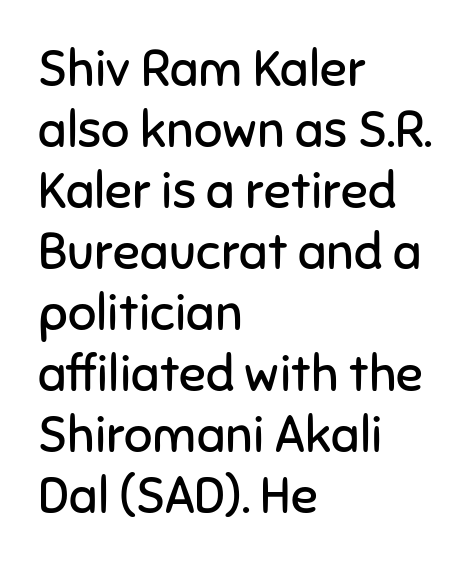
Every character sits straight up, as roman type does. Clear beneath every line of the passage. Examine the stroke ends and you'll find no serifs. Students, note that the glyphs here touch the page at normal intervals. The rendering uses natural spacing where letterforms have individual widths. Letters have the restrained weight of plain body copy at most.
